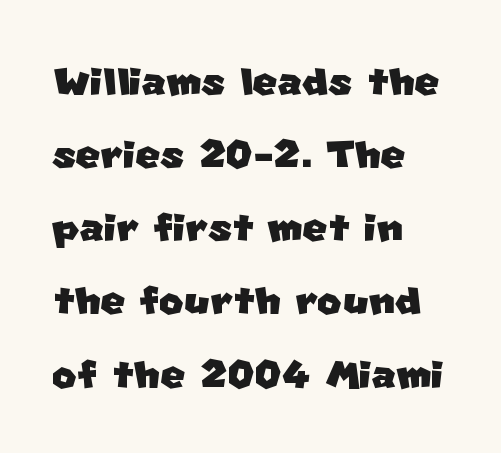
The image shows 53 px sans-serif type; set left-aligned, normal line spacing (1.38x), normal letter spacing, not underlined; low stroke contrast and a large x-height.
